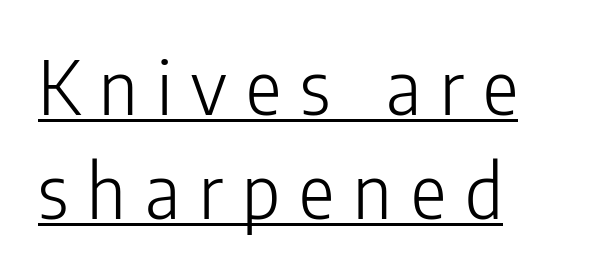
The image shows 74 px light, condensed sans-serif type, upright; set left-aligned, normal line spacing (1.41x), unusually wide letter spacing (+0.26 em), underlined; low stroke contrast and a medium x-height.
